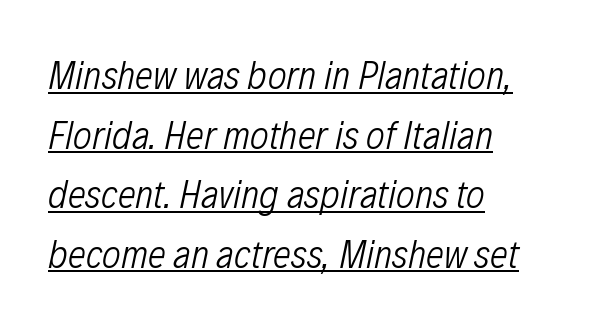
On a weight scale, this lands at 450 or below. These lines are set flush left with a ragged right edge. A typographer would call this underscored text. Tall strokes in this sample are angled rather than plumb. Short note: letters normally spaced.
